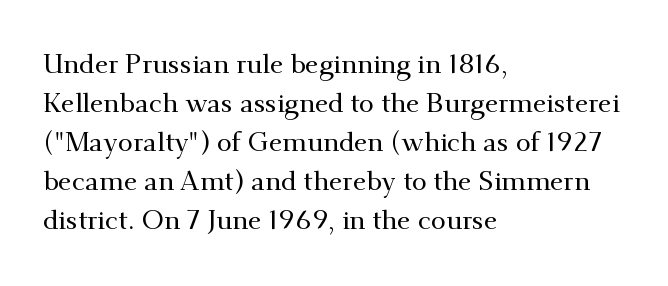
{"italic": "no", "underline": "no", "align": "left", "line_spacing": "normal", "line_spacing_ratio": 1.44, "letter_spacing": "normal", "letter_spacing_em": 0.0, "glyph_px": 27}
